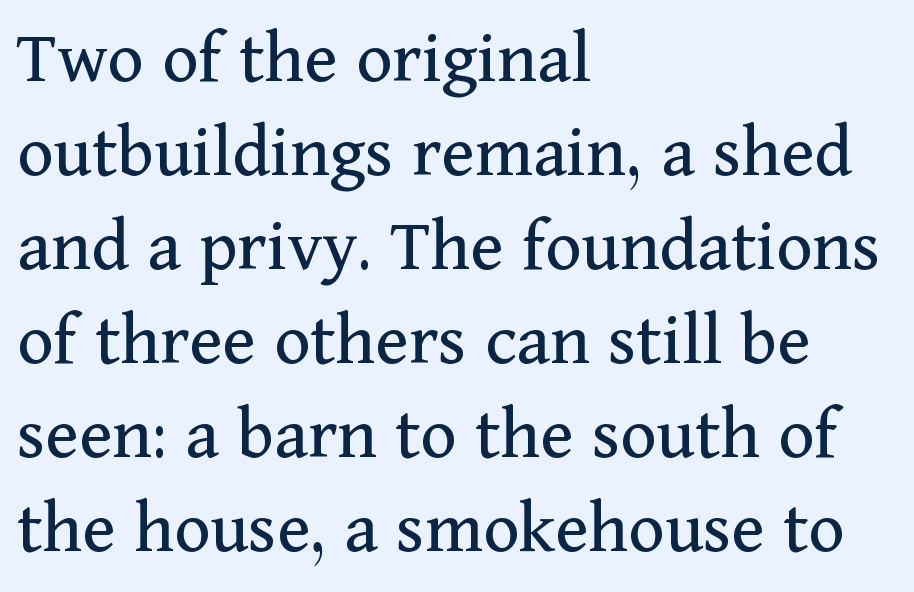
The image shows 77 px regular-weight serif type, upright; set left-aligned, line spacing 1.22x, normal letter spacing, not underlined; medium stroke contrast and a medium x-height.
